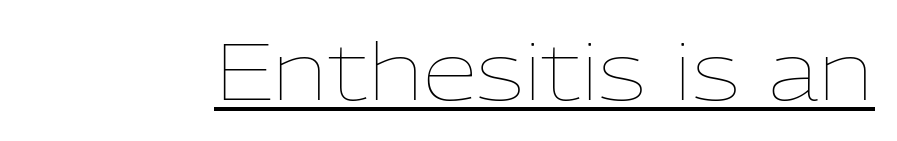
Q: Is the text bold? A: No.
Q: Is the text italic (slanted)? A: No, it is upright.
Q: Is the text underlined? A: Yes.
Q: Is the spacing between letters normal or unusually wide? A: Normal.
Q: Width (condensed, normal, or wide)? A: Normal.
Q: Stroke contrast? A: Low.
Q: x-height? A: Medium.
Q: Monospaced? A: No.
